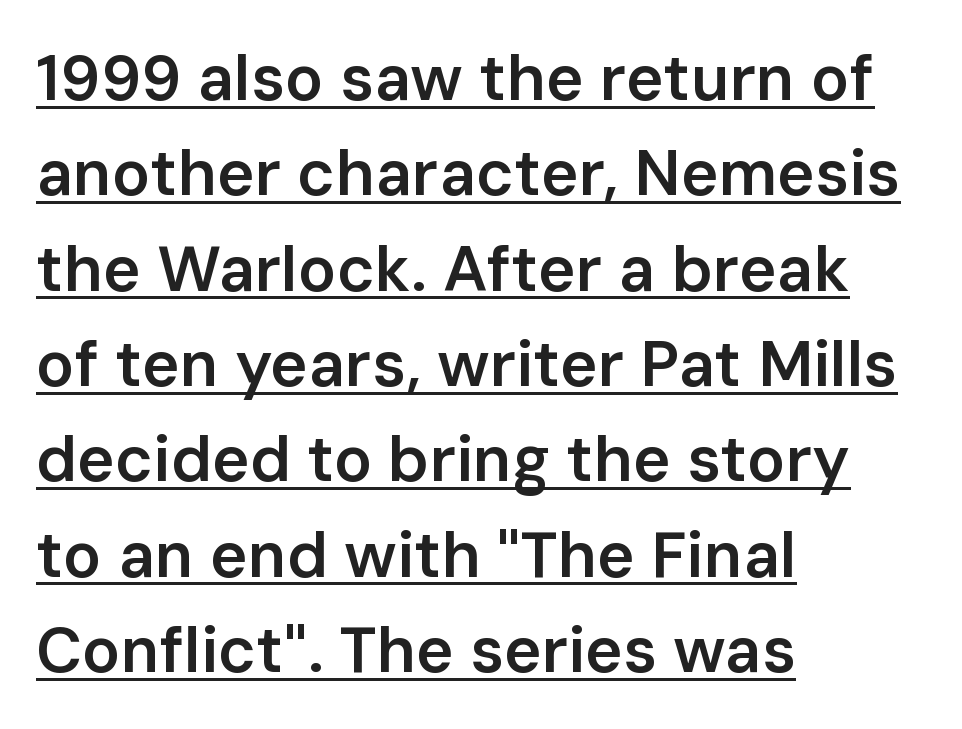
The image shows 64 px semibold sans-serif type, upright; set left-aligned, normal line spacing (1.49x), normal letter spacing, underlined; low stroke contrast and a medium x-height.
